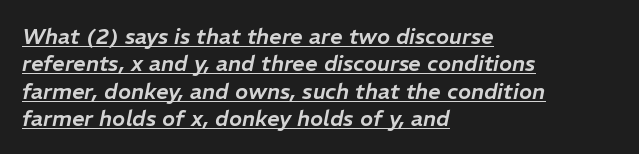
The image shows 22 px text type, italic (leaning right); set left-aligned, line spacing 1.24x, normal letter spacing, underlined.
